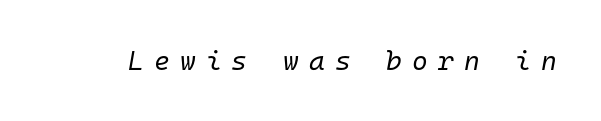
Q: Is the text bold? A: No.
Q: Is the text italic (slanted)? A: Yes, it leans right by about 10 degrees.
Q: Is the text underlined? A: No.
Q: Is the spacing between letters normal or unusually wide? A: Unusually wide.
